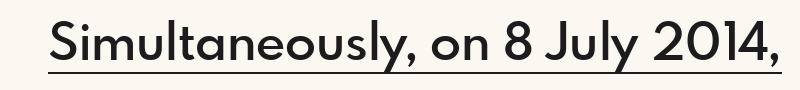
Tall strokes in this sample are plumb rather than angled. The text was rendered using a sans face with plain stroke endings. This sample has the flowing, uneven cadence of proportional lettering. Nobody touched the tracking dial on this one. A continuous stroke trails under the words, as in a hyperlink. Bold? Not quite — semibold, heavier than regular but stopping short.
